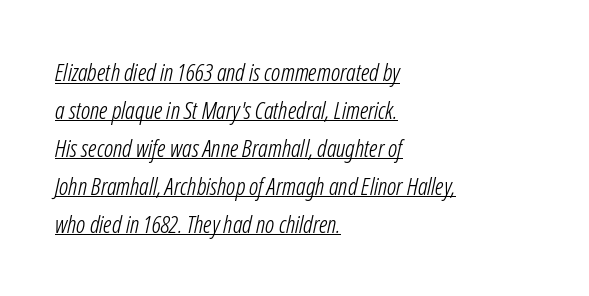
Compared with a typical body face, this is equally light or lighter still. Leading matches the norm, producing a regular column. The font's italic variant was chosen for this text. The ragged edge is on the right, which tells us the setting is flush left. Does extra space separate the letters? No, they use regular spacing. Somebody hit Ctrl+U on this one — the words are underlined.
